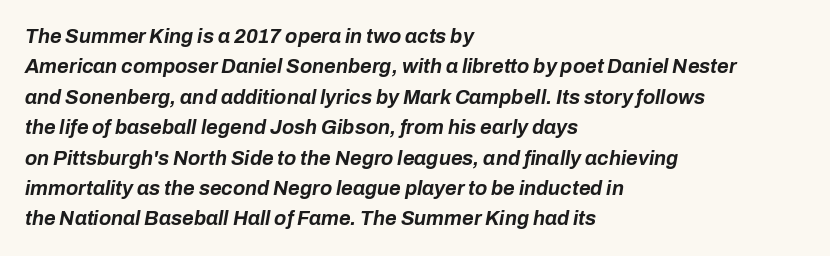
{"italic": "yes", "lean": "right", "slant_degrees": 10, "bold": "yes", "underline": "no", "align": "left", "line_spacing": "normal", "line_spacing_ratio": 1.52, "letter_spacing": "normal", "letter_spacing_em": 0.0, "glyph_px": 20}
